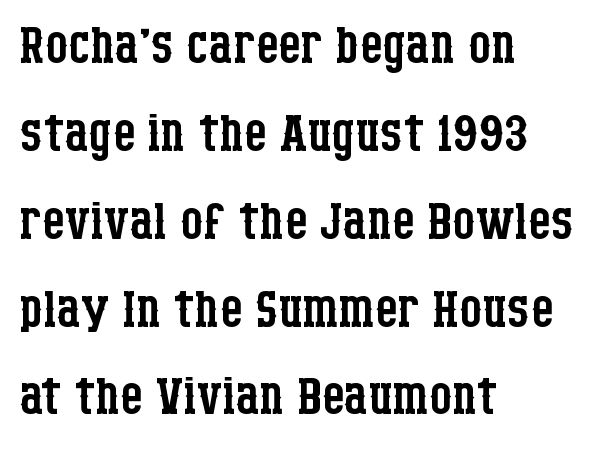
The specimen reads as upright at a glance. This is serif lettering, the kind often seen in printed books. Character widths vary here, with narrow letters taking less room than wide ones. The space directly below the letters is spotless. What stands out about the letter spacing? Nothing — it is the standard amount. The typesetting does not lean heavy: it is not bold.
